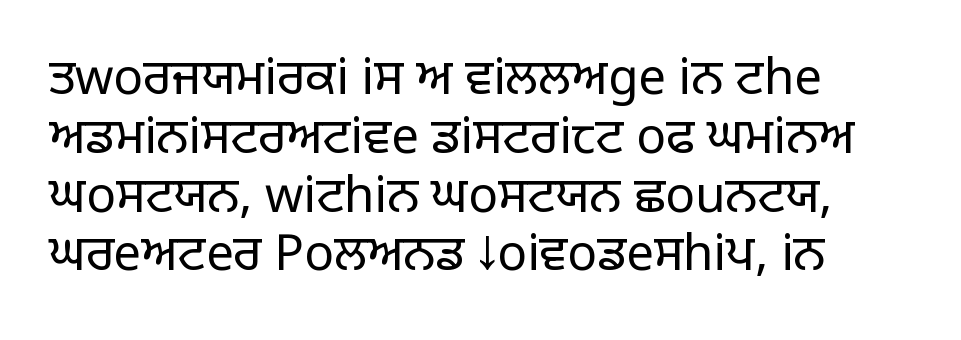
{"serif": "no", "italic": "no", "bold": "no", "weight": "light", "width": "normal", "stroke_contrast": "low", "x_height": "large", "monospaced": "no", "underline": "no", "align": "left", "line_spacing_ratio": 1.2, "letter_spacing": "normal", "letter_spacing_em": 0.0, "glyph_px": 49}
